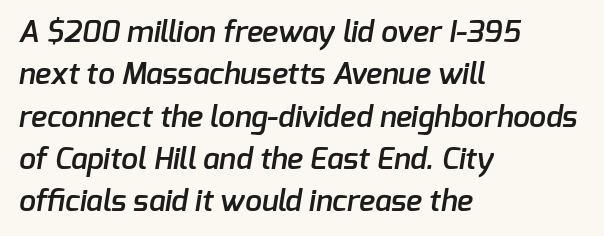
{"serif": "no", "bold": "semi", "weight": "semibold", "width": "normal", "stroke_contrast": "low", "x_height": "medium", "monospaced": "no", "underline": "no", "align": "left", "line_spacing": "normal", "line_spacing_ratio": 1.41, "letter_spacing": "normal", "letter_spacing_em": 0.0, "glyph_px": 30}
